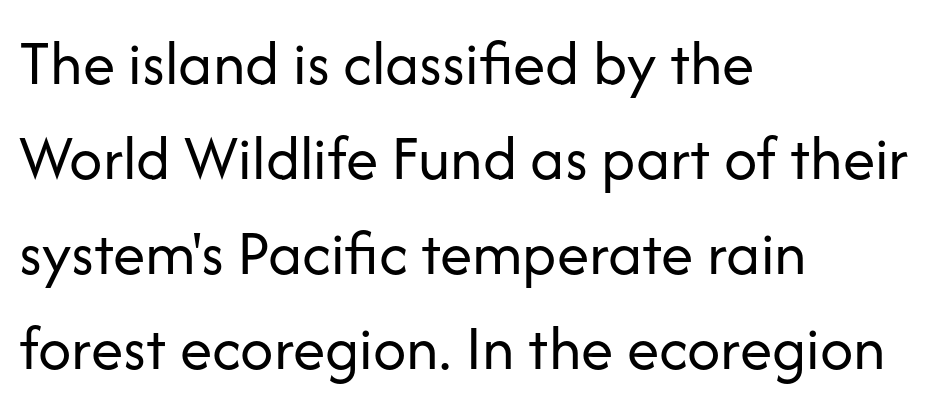
Observe the absence of serifs on each vertical stroke in this sample. The leading is moderate, giving the passage an even texture. Weight: not bold — regular or lighter. Rendered with straight, roman letterforms.
